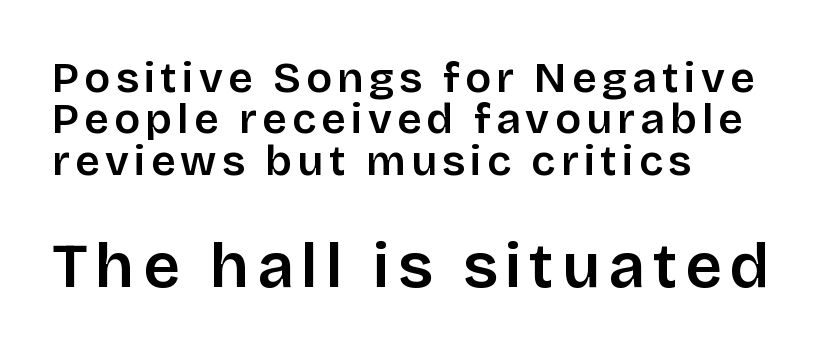
The image shows 64 px sans-serif type, upright; set left-aligned, tight line spacing (0.96x), not underlined; the second (bottom) block is 1.49x larger; low stroke contrast and a large x-height.
